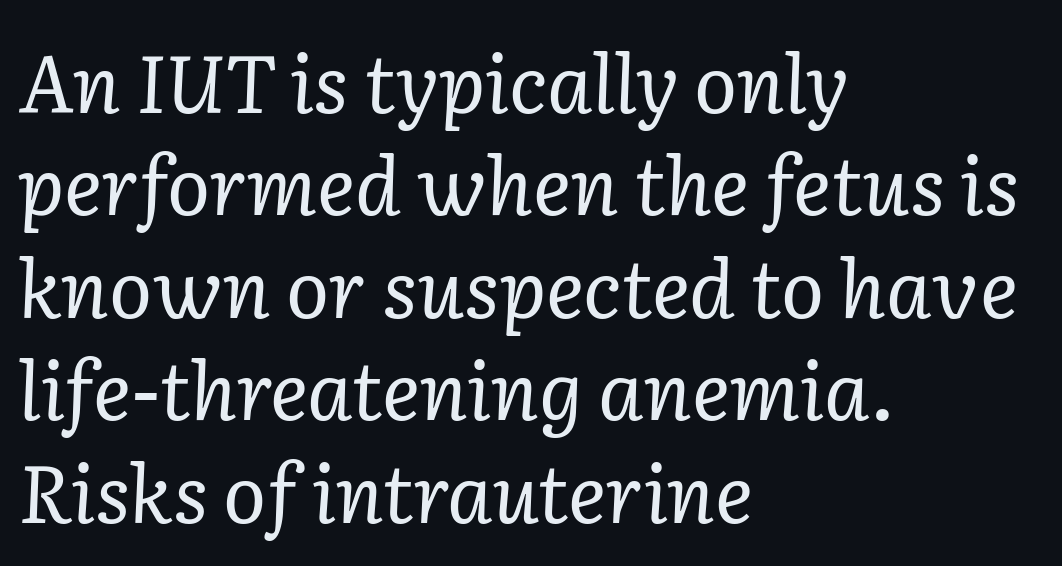
The string is rendered with underlining switched off. Serif or sans? Serif — the stroke terminals have little feet. It's the slanting kind of type. Baseline-to-baseline distance is the conventional proportion of letter height.
